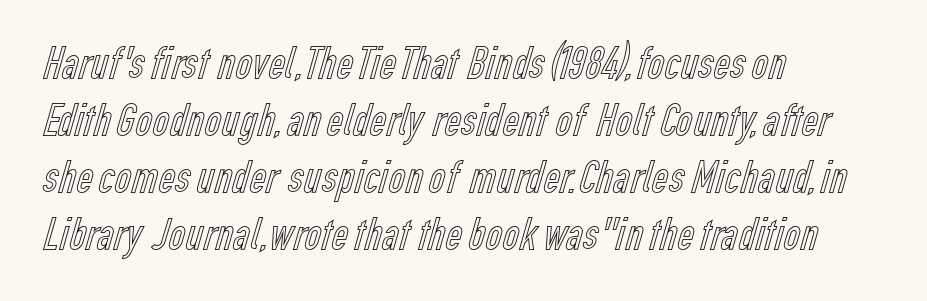
The image shows 46 px condensed type; set left-aligned, line spacing 1.24x, normal letter spacing, not underlined; a medium x-height.
